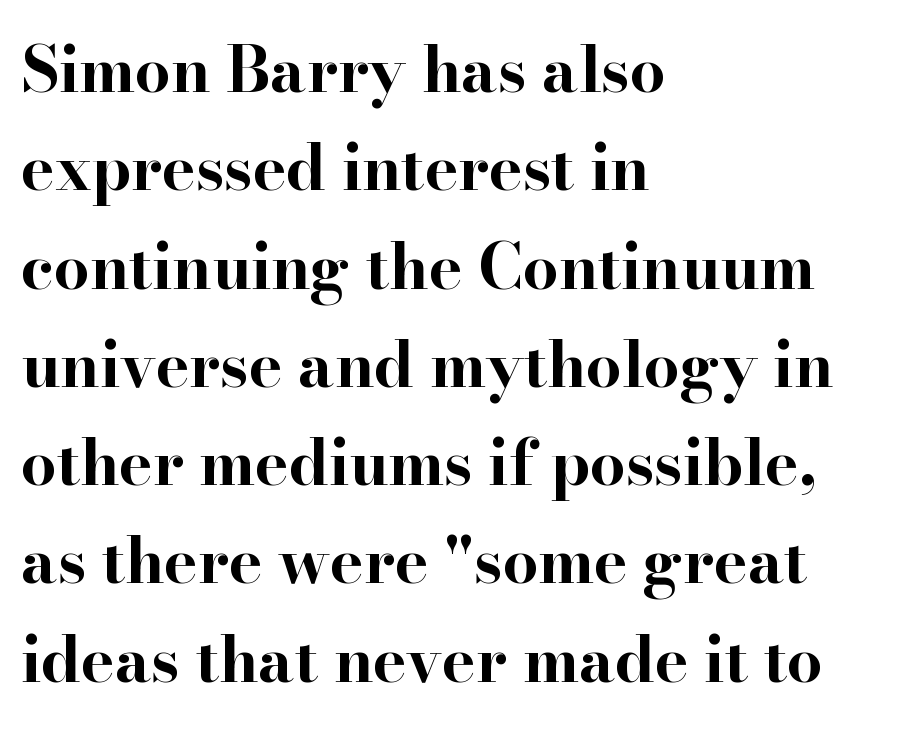
Q: Is the text bold? A: Yes.
Q: Is the text italic (slanted)? A: No, it is upright.
Q: Is the typeface a serif or a sans-serif typeface? A: Serif.
Q: Is the text underlined? A: No.
Q: How is the paragraph aligned? A: Left-aligned.
Q: Is the spacing between letters normal or unusually wide? A: Normal.
Q: Is the spacing between lines tight, normal or loose? A: Normal.
Q: Width (condensed, normal, or wide)? A: Wide.
Q: Stroke contrast? A: High.
Q: x-height? A: Small.
Q: Monospaced? A: No.
